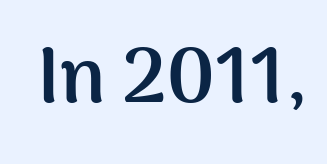
Type style note: lacks serifs. Glance below the letters and you will spot only blank space. You could not count columns in this text — the font is proportionally spaced. This rendering leaves character spacing at its baseline value. Typesetter's note: full bold, strokes at maximum text heaviness. These lines were composed using upright roman letters.
